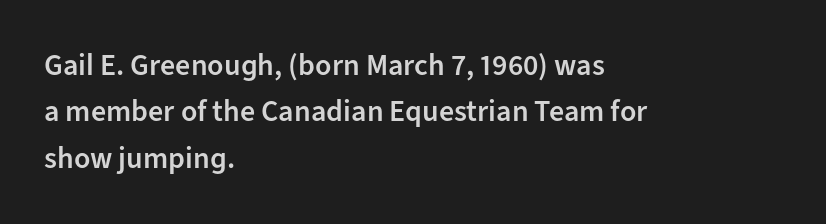
{"serif": "no", "italic": "no", "bold": "semi", "weight": "semibold", "width": "normal", "stroke_contrast": "low", "x_height": "medium", "monospaced": "no", "underline": "no", "align": "left", "line_spacing": "normal", "line_spacing_ratio": 1.55, "letter_spacing": "normal", "letter_spacing_em": 0.0, "glyph_px": 30}
